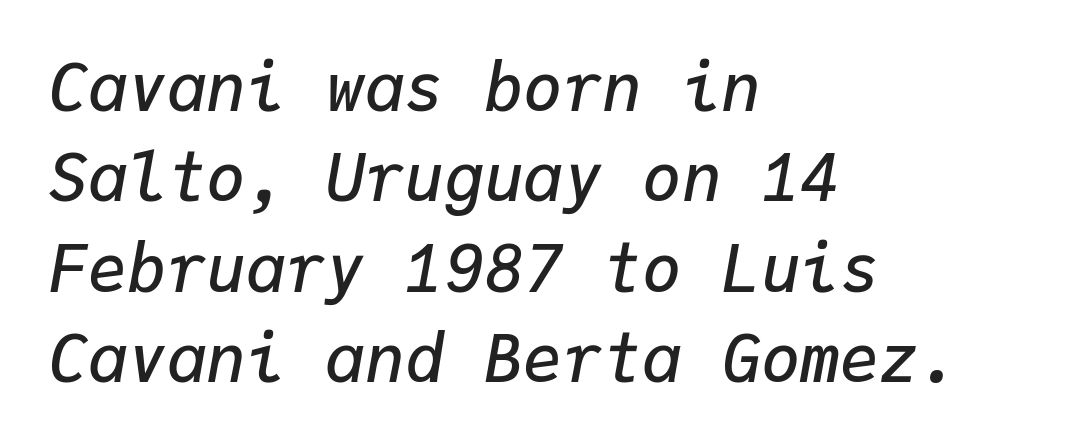
{"italic": "yes", "lean": "right", "slant_degrees": 9, "bold": "semi", "weight": "semibold", "width": "normal", "stroke_contrast": "low", "x_height": "medium", "monospaced": "yes", "underline": "no", "align": "left", "line_spacing": "normal", "line_spacing_ratio": 1.37, "letter_spacing": "normal", "letter_spacing_em": 0.0, "glyph_px": 66}
